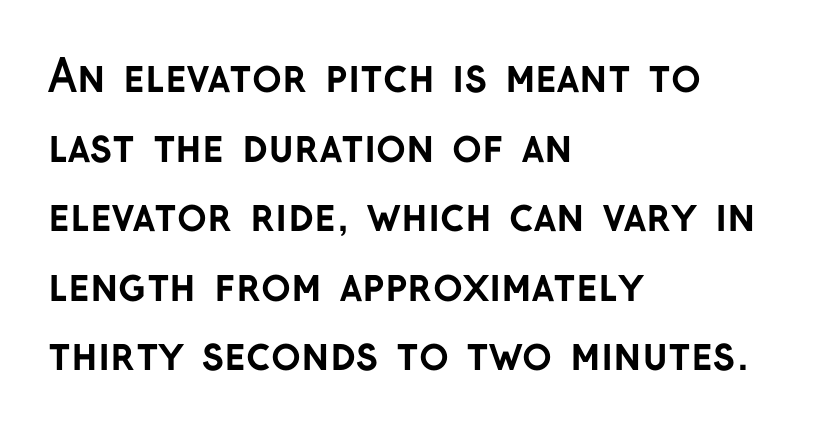
{"serif": "no", "italic": "no", "bold": "yes", "weight": "semibold", "width": "normal", "stroke_contrast": "low", "x_height": "medium", "monospaced": "no", "underline": "no", "align": "left", "line_spacing": "normal", "line_spacing_ratio": 1.58, "letter_spacing": "normal", "letter_spacing_em": 0.0, "glyph_px": 44}
